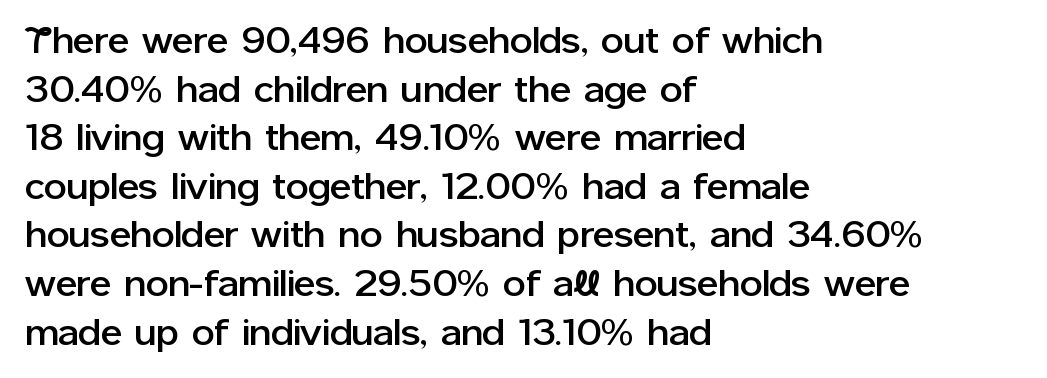
Q: Is the text italic (slanted)? A: No, it is upright.
Q: Is the typeface a serif or a sans-serif typeface? A: Sans-serif.
Q: Is the text underlined? A: No.
Q: How is the paragraph aligned? A: Left-aligned.
Q: Is the spacing between letters normal or unusually wide? A: Normal.
Q: Is the spacing between lines tight, normal or loose? A: Normal.
Q: Width (condensed, normal, or wide)? A: Normal.
Q: Stroke contrast? A: Low.
Q: x-height? A: Medium.
Q: Monospaced? A: No.
